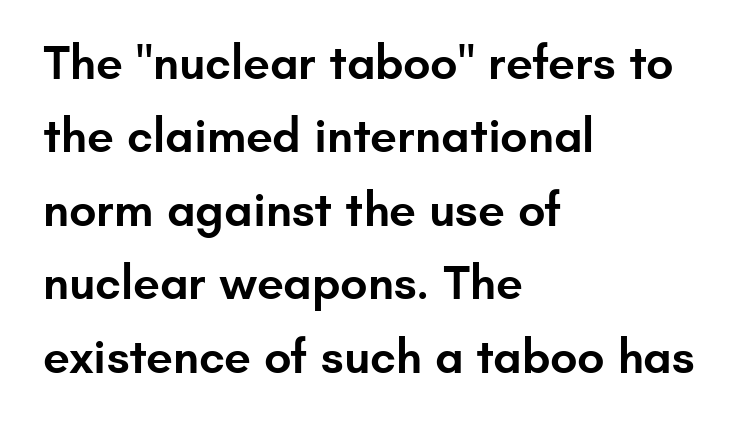
Caption: standard tracking, unaltered. Observe the absence of serifs on each vertical stroke in this sample. A typesetter would call this proportional, since set widths differ per character. Posture: straight, roman, zero tilt. Compared with typical paragraphs, the rows here are spaced about the same. Slightly chunky letters — semibold, I'd say, not full bold.
